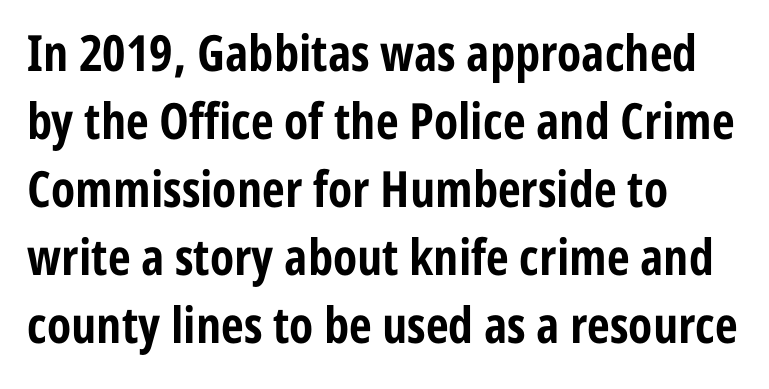
The image shows 50 px bold, condensed sans-serif type, upright; set left-aligned, normal line spacing (1.36x), normal letter spacing, not underlined; low stroke contrast and a medium x-height.
